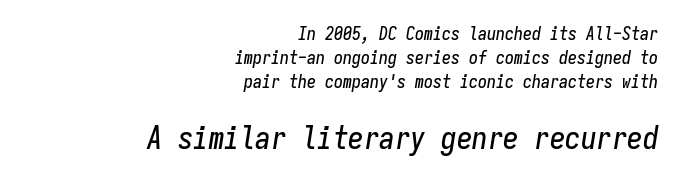
{"italic": "yes", "lean": "right", "slant_degrees": 9, "width": "condensed", "stroke_contrast": "low", "x_height": "medium", "monospaced": "yes", "underline": "no", "align": "right", "line_spacing": "normal", "line_spacing_ratio": 1.33, "letter_spacing": "normal", "letter_spacing_em": 0.0, "larger_block": "second", "size_ratio": 1.72, "glyph_px": 31}
